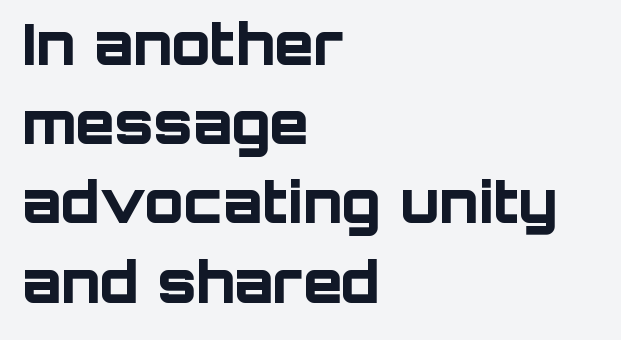
{"serif": "no", "italic": "no", "bold": "yes", "weight": "bold", "width": "normal", "stroke_contrast": "low", "x_height": "large", "monospaced": "no", "underline": "no", "align": "left", "line_spacing": "normal", "line_spacing_ratio": 1.39, "letter_spacing": "normal", "letter_spacing_em": 0.0, "glyph_px": 57}
